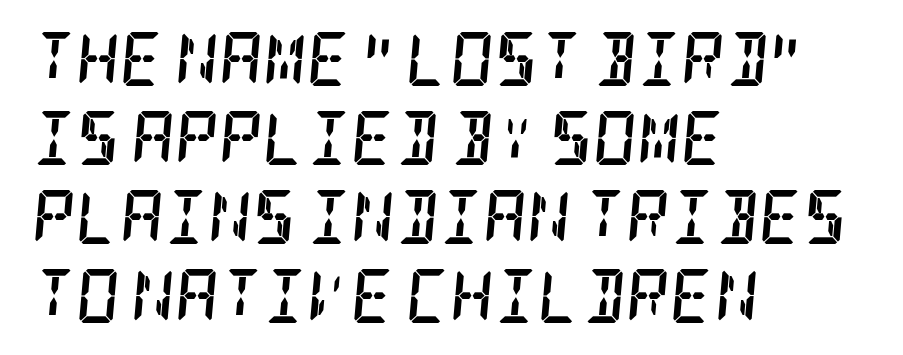
The image shows 54 px semibold, condensed serif type, italic (leaning right); set left-aligned, normal line spacing (1.46x), normal letter spacing, not underlined; low stroke contrast and a large x-height.
